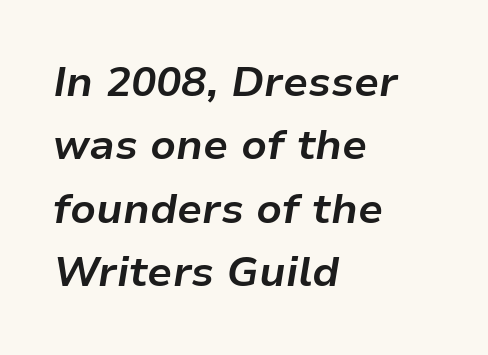
The letters advance in unequal steps, a hallmark of proportional type. Teacher's note: observe the even left margin — that is flush-left alignment. Notice how thick the strokes are: this is what a full bold looks like. The passage shown stacks its lines at a standard gap. A typesetter would call this zero additional tracking.
